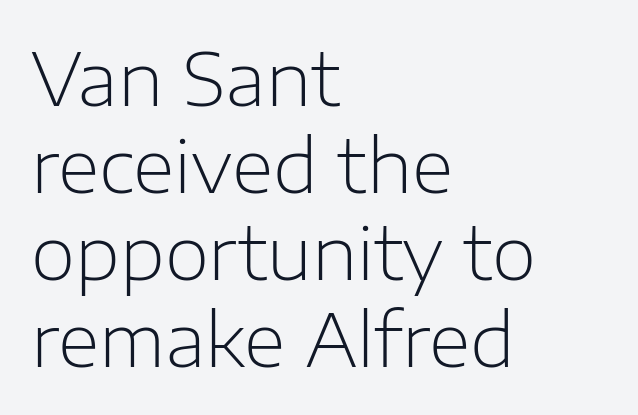
{"serif": "no", "italic": "no", "bold": "no", "weight": "light", "width": "normal", "stroke_contrast": "low", "x_height": "medium", "monospaced": "no", "underline": "no", "align": "left", "line_spacing_ratio": 1.21, "letter_spacing": "normal", "letter_spacing_em": 0.0, "glyph_px": 72}
